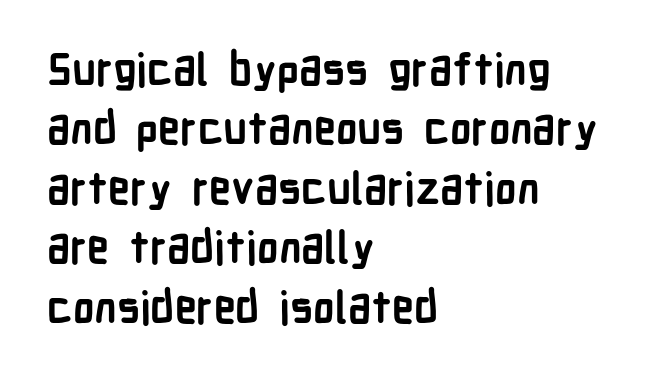
The area under the type is left untouched. Proportional: the letters do not fall into vertical columns. Every row of glyphs begins at an identical x-position on the left. This is roman type, the default non-slanted kind. Compared with an ordinary text face, these strokes are far heavier — a full bold.
